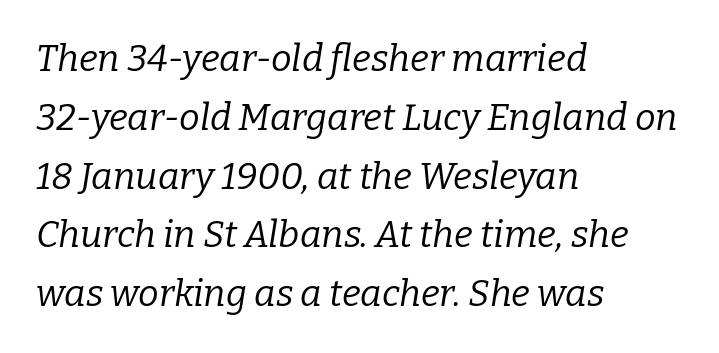
The image shows 37 px regular-weight serif type, italic (leaning right); set left-aligned, normal line spacing (1.59x), normal letter spacing, not underlined; low stroke contrast and a medium x-height.
